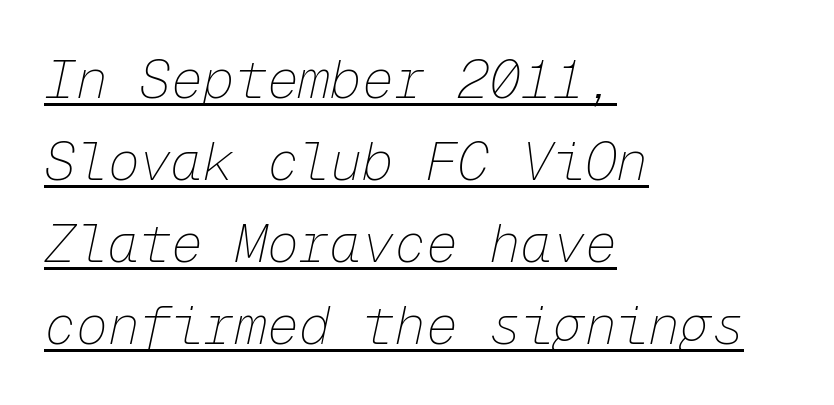
The image shows 53 px thin type, italic (leaning right), monospaced; set left-aligned, normal line spacing (1.55x), normal letter spacing, underlined; low stroke contrast and a medium x-height.
